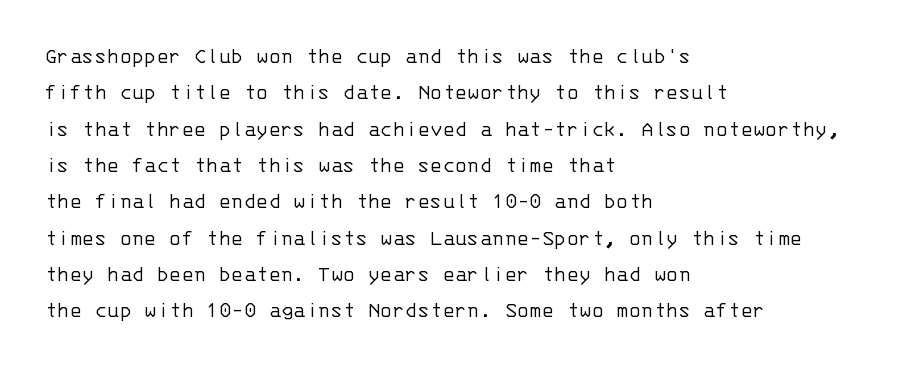
Compared with typical paragraphs, the rows here are spaced about the same. The letterforms sit at book weight or below. Ascenders rise straight up at ninety degrees. The lines are quadded left. Check the space under the baseline: it is left empty. Tracking value appears to be zero — textbook default spacing.
